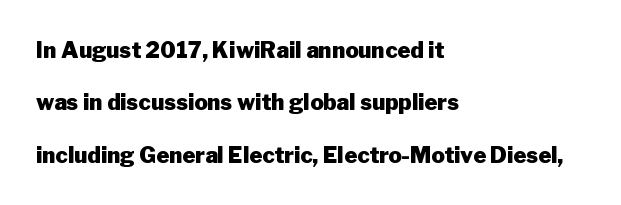
The image shows 22 px bold type, upright; set left-aligned, loose line spacing (2.38x), normal letter spacing, not underlined.
